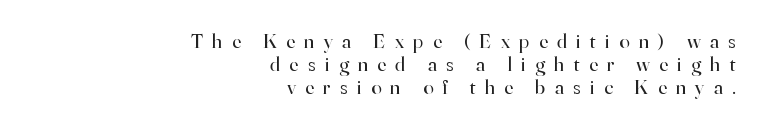
No heavy texture on the line: the type isn't bold. The rendering uses a small line-height, squeezing the rows. Just letters on the line, the space beneath them empty. What stands out about the letter spacing? Its width — letters are far apart. Every row of glyphs terminates at an identical x-position on the right.
